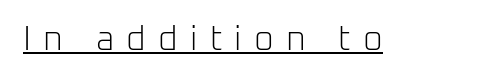
The image shows 34 px light sans-serif type, upright; set unusually wide letter spacing (+0.36 em), underlined; low stroke contrast and a medium x-height.
